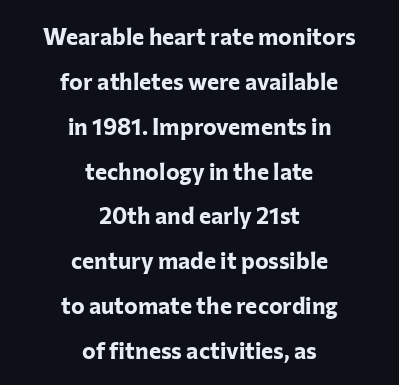
{"italic": "no", "bold": "yes", "underline": "no", "align": "center", "line_spacing": "loose", "line_spacing_ratio": 1.95, "letter_spacing": "normal", "letter_spacing_em": 0.0, "glyph_px": 23}
